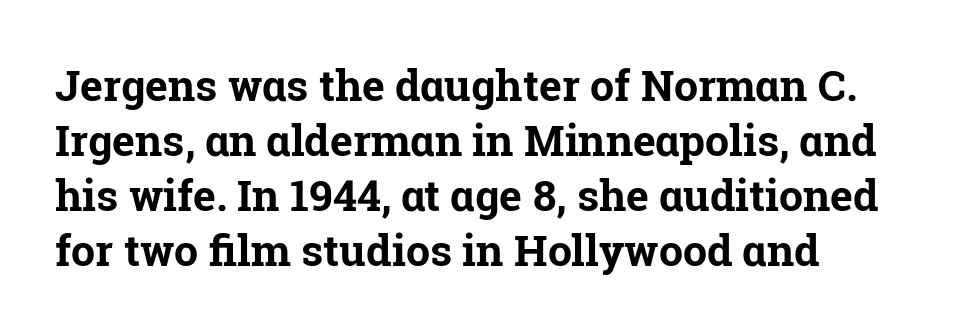
The image shows 43 px bold serif type, upright; set normal line spacing (1.28x), normal letter spacing, not underlined; low stroke contrast and a medium x-height.
